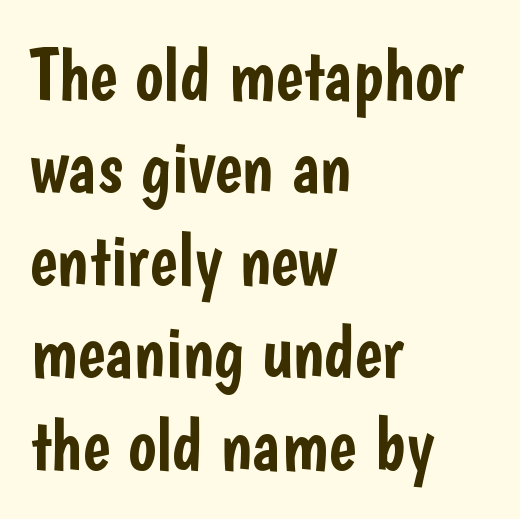
In terms of letterform style, serifs are entirely absent. Is the letter spacing exaggerated? No — it looks like the ordinary default. Reading down the block, your eye returns to a fixed left position each line. Each letter keeps its own natural width here, so spacing adapts to shape. Leading matches the norm, producing a regular column. Check under the words: just untouched page.
